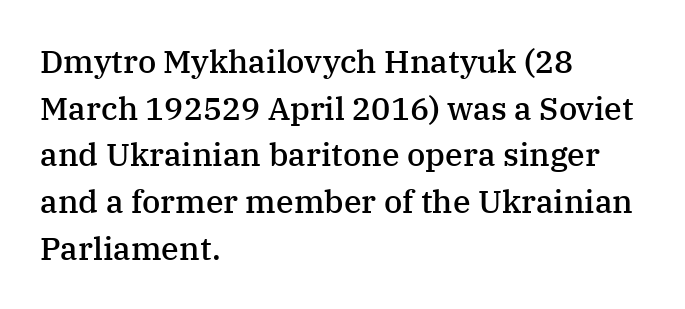
The image shows 32 px semibold serif type, upright; set left-aligned, normal line spacing (1.46x), normal letter spacing, not underlined; medium stroke contrast and a medium x-height.
